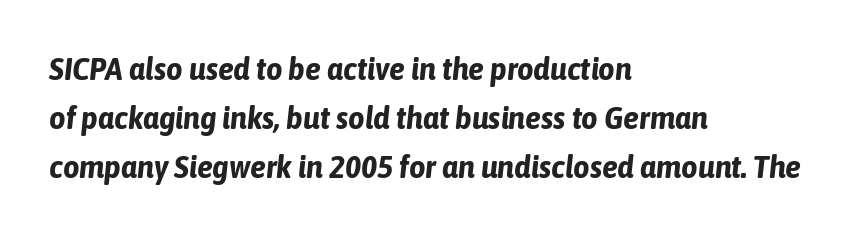
Q: Is the text bold? A: Yes.
Q: Is the text italic (slanted)? A: Yes, it leans right by about 6 degrees.
Q: Is the text underlined? A: No.
Q: How is the paragraph aligned? A: Left-aligned.
Q: Is the spacing between letters normal or unusually wide? A: Normal.
Q: Is the spacing between lines tight, normal or loose? A: Normal.
Q: Width (condensed, normal, or wide)? A: Condensed.
Q: Stroke contrast? A: Low.
Q: x-height? A: Medium.
Q: Monospaced? A: No.
